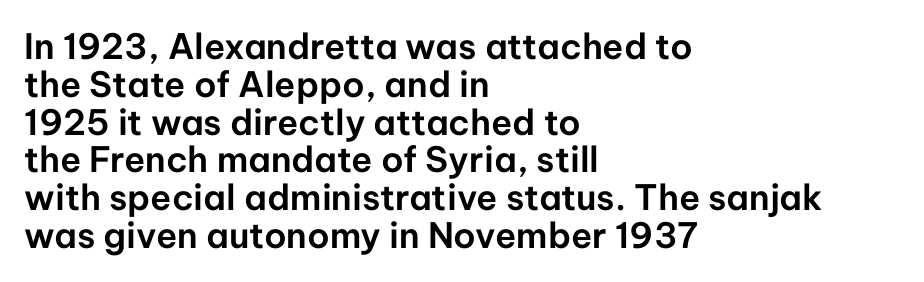
The image shows 35 px sans-serif type, upright; set left-aligned, tight line spacing (1.08x), normal letter spacing, not underlined; low stroke contrast and a medium x-height.
